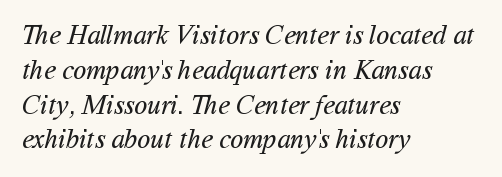
{"bold": "no", "underline": "no", "align": "left", "line_spacing": "normal", "line_spacing_ratio": 1.29, "letter_spacing": "normal", "letter_spacing_em": 0.0, "glyph_px": 27}
